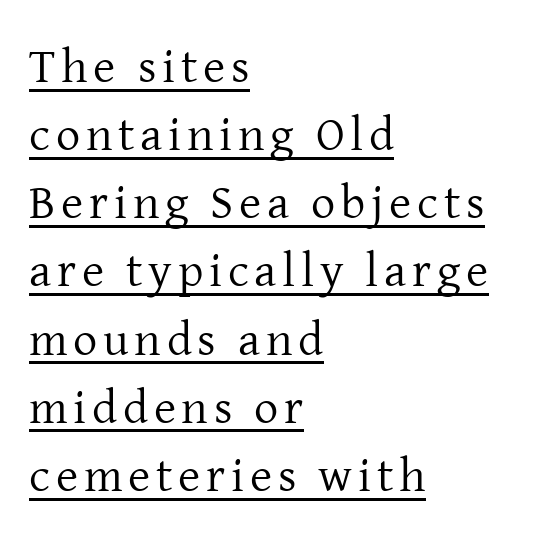
{"serif": "yes", "italic": "no", "bold": "no", "weight": "regular", "width": "normal", "stroke_contrast": "low", "x_height": "medium", "monospaced": "no", "underline": "yes", "align": "left", "line_spacing": "normal", "line_spacing_ratio": 1.42, "glyph_px": 48}
